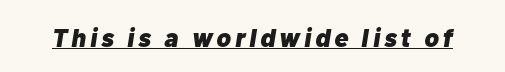
Q: Is the text bold? A: Yes.
Q: Is the text italic (slanted)? A: Yes, it leans right by about 10 degrees.
Q: Is the text underlined? A: Yes.
